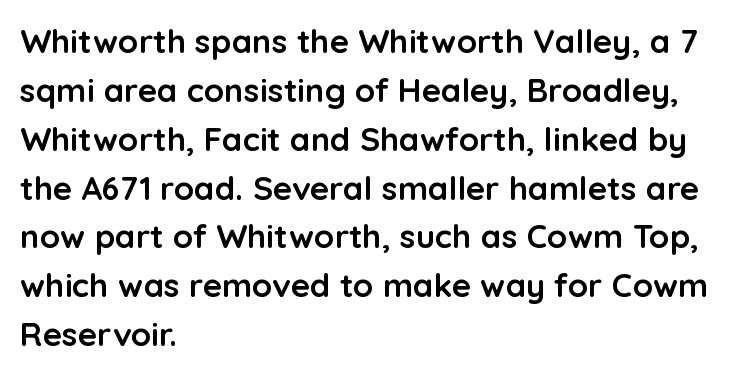
The image shows 33 px semibold sans-serif type, upright; set left-aligned, normal line spacing (1.48x), normal letter spacing, not underlined; low stroke contrast and a medium x-height.
